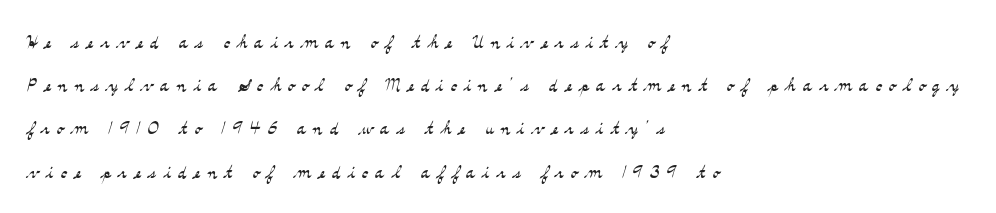
{"bold": "no", "underline": "no", "align": "left", "line_spacing_ratio": 1.8, "letter_spacing": "wide", "letter_spacing_em": 0.3, "glyph_px": 24}
